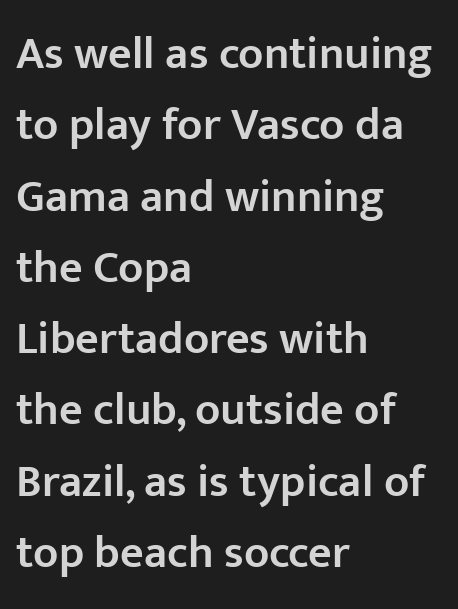
Tracking value appears to be zero — textbook default spacing. Unlike italic type, these characters show no tilt at all. A somewhat darkened texture: the type is semibold rather than bold. Interline gaps are of average width in this sample. This is sans-serif lettering, the kind often seen on screens and signage. The words here are not underlined.
